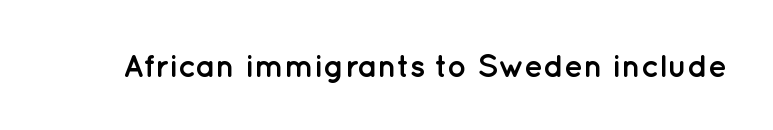
The image shows 32 px semibold sans-serif type, upright; set normal letter spacing, not underlined; low stroke contrast and a medium x-height.
